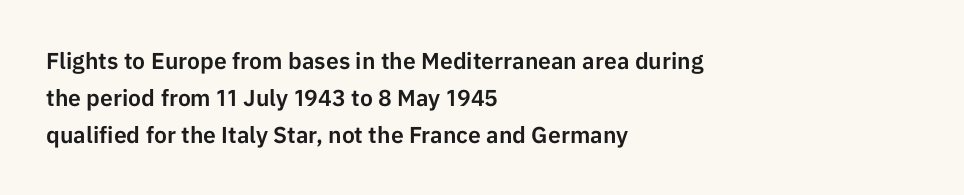
Every character sits straight up, as roman type does. Where is the straight margin? On the left. The rendering uses a moderate line-height, typical for paragraphs. Just letters on the line, the space beneath them empty. Compared with typical body copy, the letter spacing here is the same.
